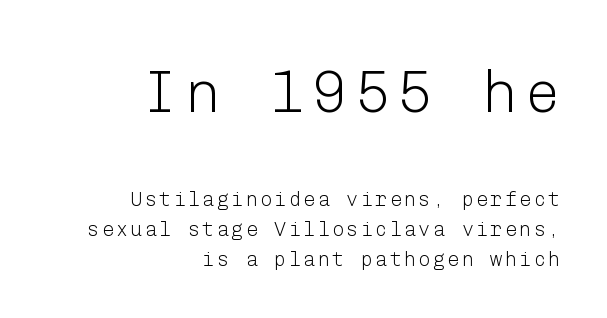
{"serif": "no", "italic": "no", "bold": "no", "weight": "light", "width": "normal", "stroke_contrast": "low", "x_height": "medium", "underline": "no", "align": "right", "line_spacing": "normal", "line_spacing_ratio": 1.5, "larger_block": "first", "size_ratio": 2.95, "glyph_px": 59}
